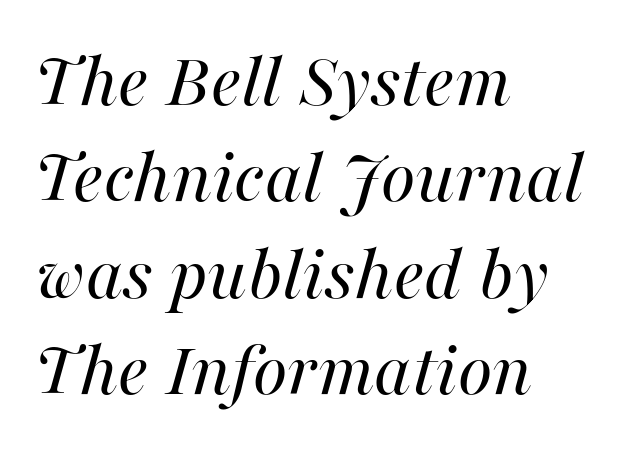
The letters sit at their default tracking, neither squeezed nor spread. Proportional: the letters do not fall into vertical columns. Yep, that's italic — everything's leaning. Quick note: underline off. The typesetter chose a ragged-right arrangement here. Caption: face not bold, strokes unweighted.
